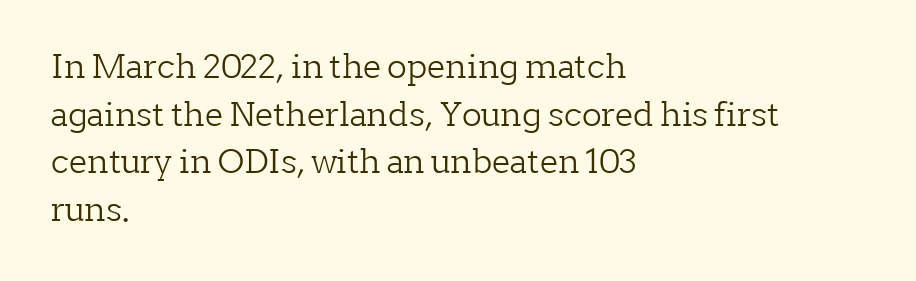
The image shows 33 px light serif type, upright; set left-aligned, normal line spacing (1.44x), normal letter spacing, not underlined; low stroke contrast and a medium x-height.
